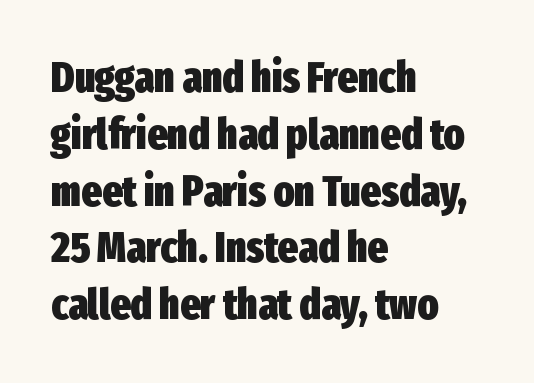
The image shows 43 px heavy, condensed sans-serif type, upright; set left-aligned, normal line spacing (1.32x), normal letter spacing, not underlined; low stroke contrast and a medium x-height.
